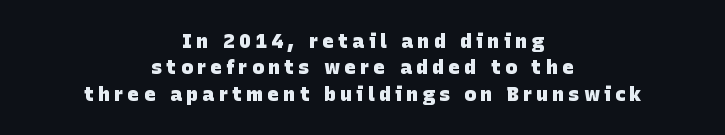
{"bold": "yes", "underline": "no", "align": "center", "line_spacing": "normal", "line_spacing_ratio": 1.32, "letter_spacing": "wide", "letter_spacing_em": 0.21, "glyph_px": 20}
